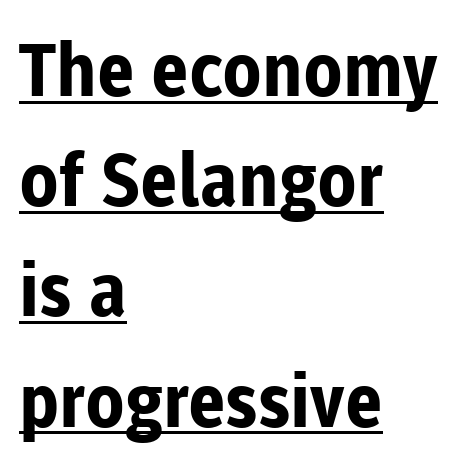
The image shows 73 px bold sans-serif type, upright; set left-aligned, normal line spacing (1.51x), normal letter spacing, underlined; low stroke contrast and a medium x-height.
